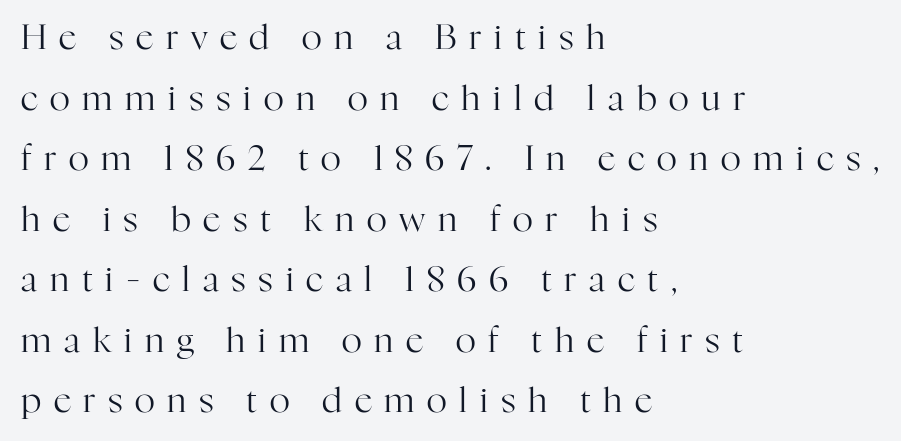
Q: Is the text bold? A: No.
Q: Is the text italic (slanted)? A: No, it is upright.
Q: Is the typeface a serif or a sans-serif typeface? A: Serif.
Q: Is the text underlined? A: No.
Q: How is the paragraph aligned? A: Left-aligned.
Q: Is the spacing between letters normal or unusually wide? A: Unusually wide.
Q: Width (condensed, normal, or wide)? A: Normal.
Q: Stroke contrast? A: High.
Q: x-height? A: Medium.
Q: Monospaced? A: No.
